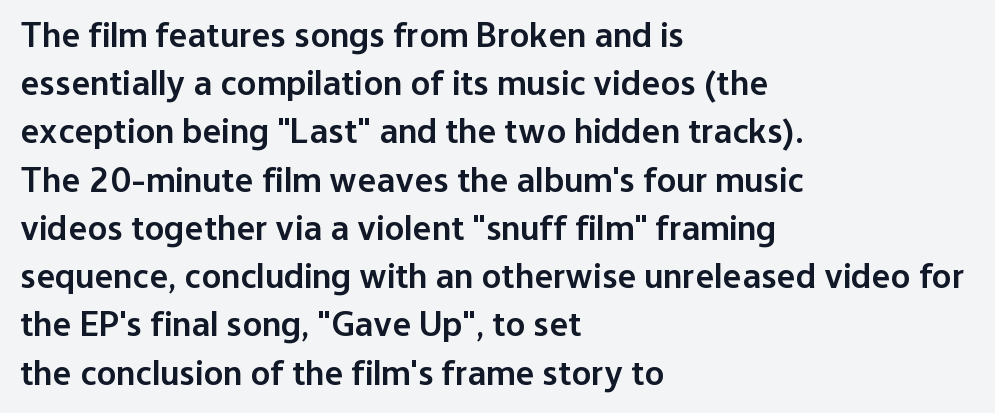
Q: Is the text bold? A: Semi-bold.
Q: Is the text italic (slanted)? A: No, it is upright.
Q: Is the typeface a serif or a sans-serif typeface? A: Sans-serif.
Q: Is the text underlined? A: No.
Q: How is the paragraph aligned? A: Left-aligned.
Q: Is the spacing between letters normal or unusually wide? A: Normal.
Q: Is the spacing between lines tight, normal or loose? A: Normal.
Q: Width (condensed, normal, or wide)? A: Normal.
Q: Stroke contrast? A: Low.
Q: x-height? A: Medium.
Q: Monospaced? A: No.
